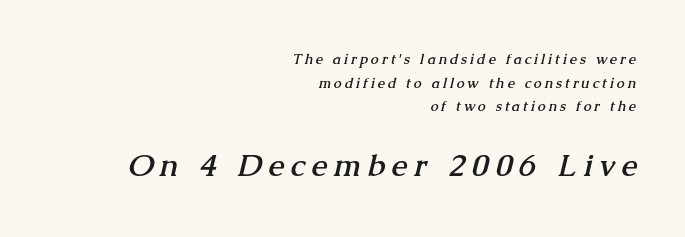
Q: Is the text bold? A: Yes.
Q: Is the typeface a serif or a sans-serif typeface? A: Serif.
Q: Is the text underlined? A: No.
Q: How is the paragraph aligned? A: Right-aligned.
Q: Is the spacing between letters normal or unusually wide? A: Unusually wide.
Q: Is the spacing between lines tight, normal or loose? A: Normal.
Q: Which block of text is set in a larger size, the first (top) or the second (bottom)? A: The second (bottom) one.
Q: Width (condensed, normal, or wide)? A: Normal.
Q: Stroke contrast? A: Medium.
Q: x-height? A: Medium.
Q: Monospaced? A: No.
